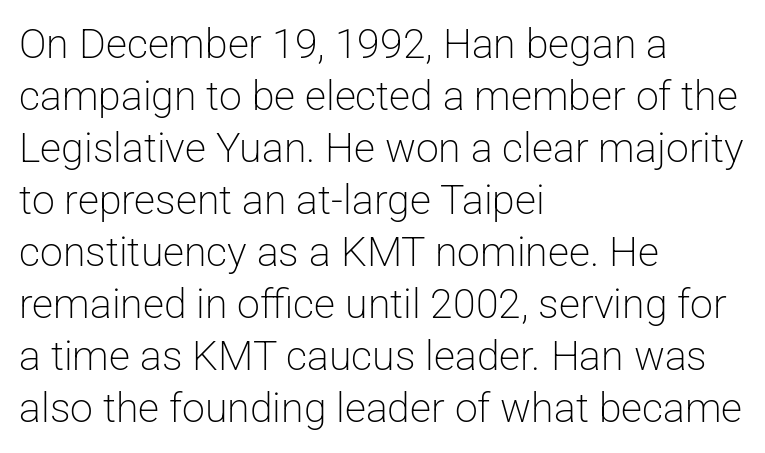
Q: Is the text bold? A: No.
Q: Is the text italic (slanted)? A: No, it is upright.
Q: Is the typeface a serif or a sans-serif typeface? A: Sans-serif.
Q: Is the text underlined? A: No.
Q: How is the paragraph aligned? A: Left-aligned.
Q: Is the spacing between letters normal or unusually wide? A: Normal.
Q: Is the spacing between lines tight, normal or loose? A: Normal.
Q: Width (condensed, normal, or wide)? A: Normal.
Q: Stroke contrast? A: Low.
Q: x-height? A: Medium.
Q: Monospaced? A: No.
